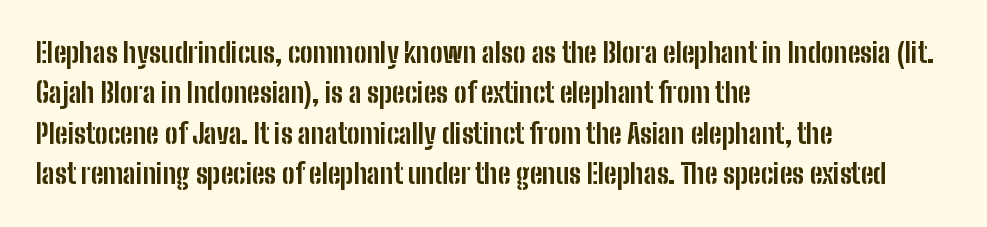
{"italic": "no", "bold": "yes", "underline": "no", "align": "left", "line_spacing": "normal", "line_spacing_ratio": 1.5, "letter_spacing": "normal", "letter_spacing_em": 0.0, "glyph_px": 27}
